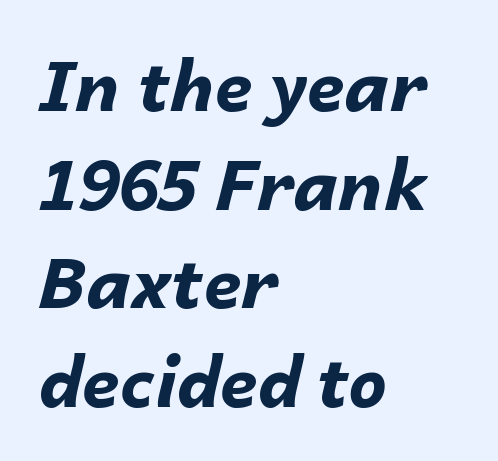
{"italic": "yes", "lean": "right", "slant_degrees": 14, "bold": "yes", "weight": "bold", "width": "normal", "stroke_contrast": "low", "x_height": "medium", "monospaced": "no", "underline": "no", "align": "left", "line_spacing": "normal", "line_spacing_ratio": 1.43, "letter_spacing": "normal", "letter_spacing_em": 0.0, "glyph_px": 69}
